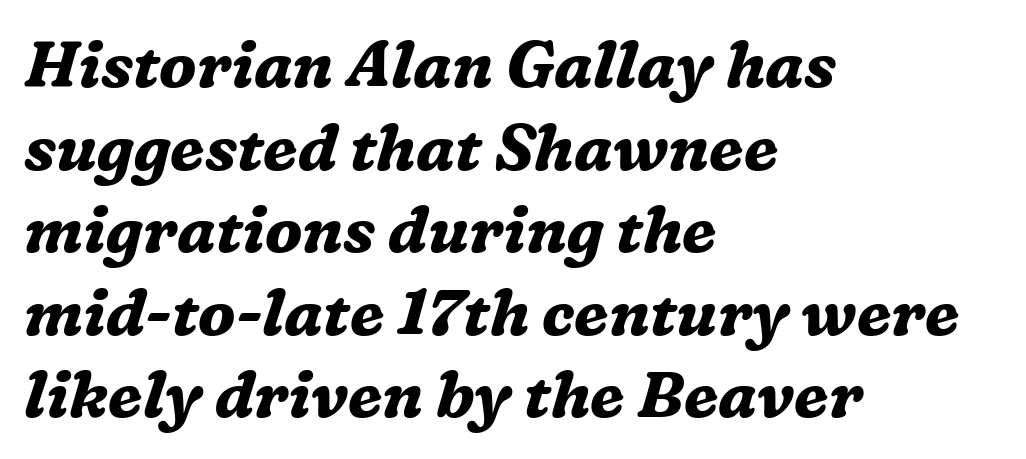
The rag falls on the right side of this text block. Heft: maximum for text — a bold. Descender tails drop into unmarked territory. The rows are spaced the way most documents space them.
